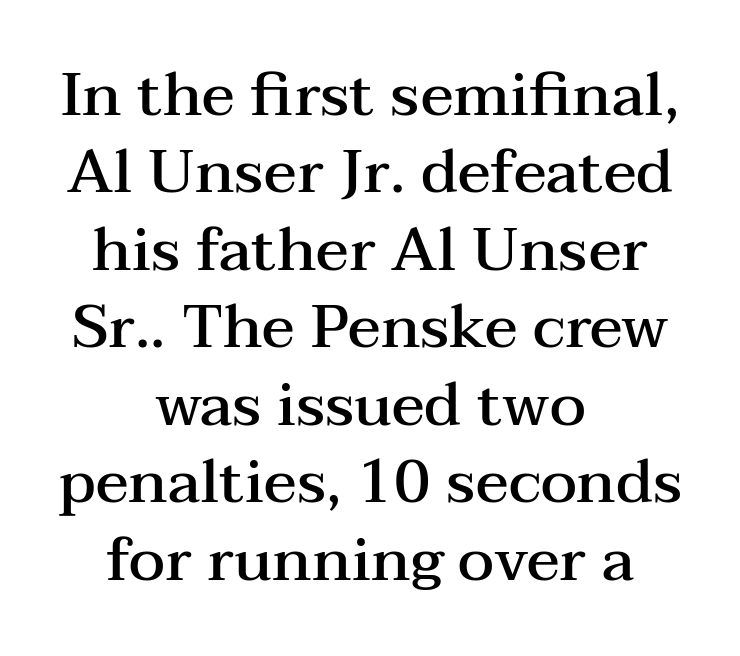
Q: Is the text bold? A: Semi-bold.
Q: Is the text italic (slanted)? A: No, it is upright.
Q: Is the typeface a serif or a sans-serif typeface? A: Serif.
Q: Is the text underlined? A: No.
Q: How is the paragraph aligned? A: Centered.
Q: Is the spacing between letters normal or unusually wide? A: Normal.
Q: Is the spacing between lines tight, normal or loose? A: Normal.
Q: Width (condensed, normal, or wide)? A: Wide.
Q: Stroke contrast? A: Medium.
Q: x-height? A: Medium.
Q: Monospaced? A: No.
